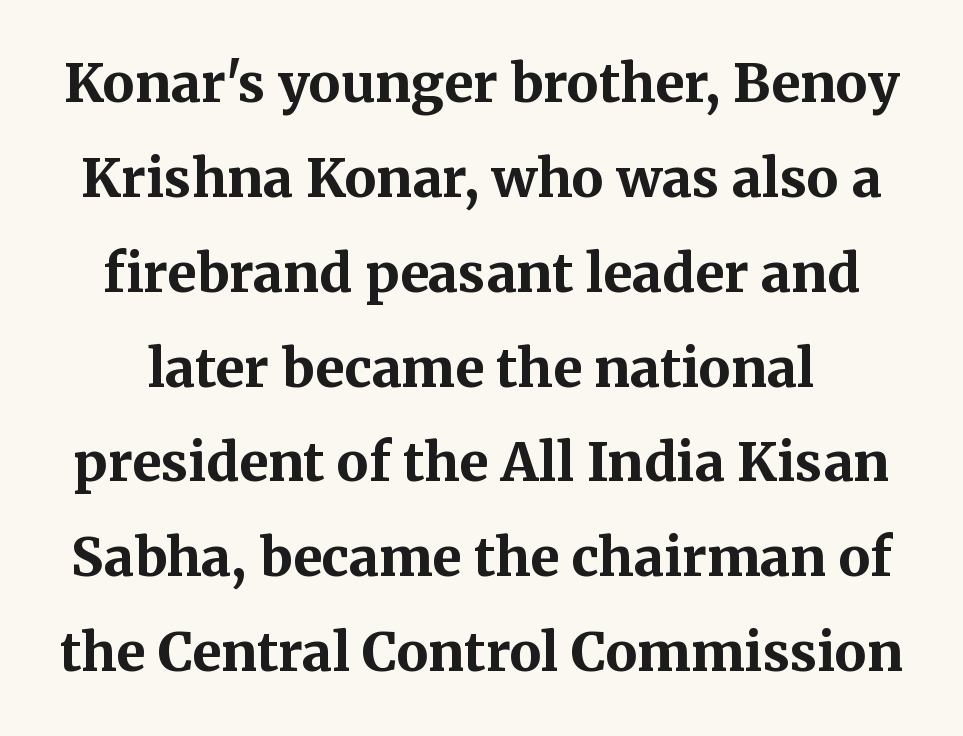
The image shows 53 px bold serif type, upright; set line spacing 1.79x, normal letter spacing, not underlined; medium stroke contrast and a medium x-height.
